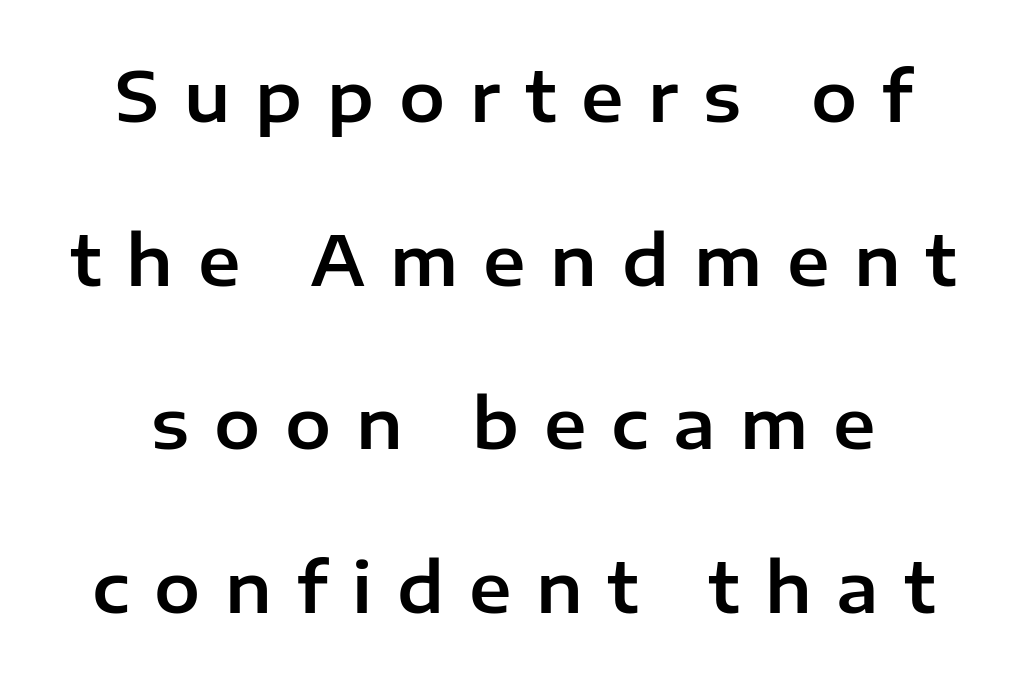
{"serif": "no", "italic": "no", "width": "normal", "stroke_contrast": "low", "x_height": "medium", "monospaced": "no", "underline": "no", "line_spacing": "loose", "line_spacing_ratio": 2.37, "letter_spacing": "wide", "letter_spacing_em": 0.36, "glyph_px": 69}
